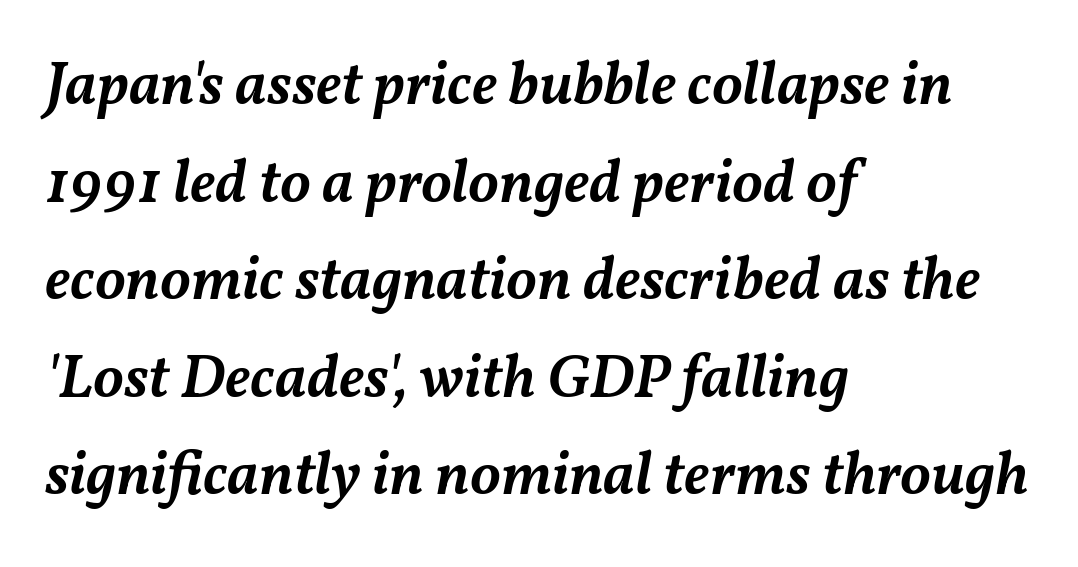
The axis of the letterforms is tilted away from vertical. Left-aligned paragraph, ragged on the right. Each new line begins a customary step beneath the previous one. Think of a printed novel: that variable character pitch is what you see here. Default kerning and tracking; the words read as compact shapes.
